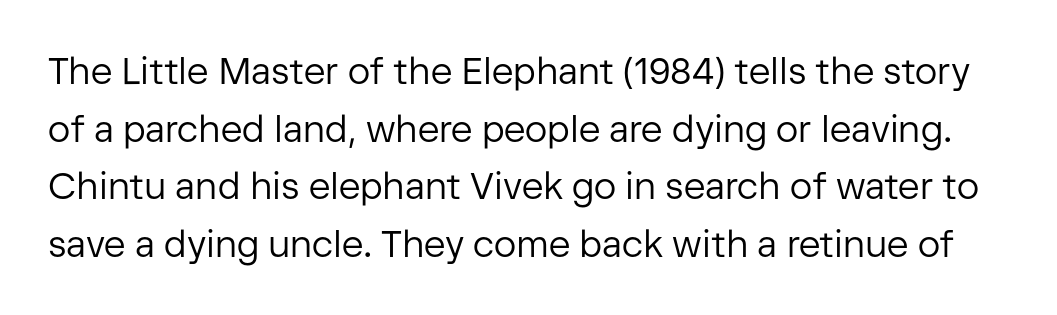
What stands out about the letter spacing? Nothing — it is the standard amount. No feet cap the strokes, marking this as sans-serif type. Descenders are the only things crossing below the line. The cut favours lightness, reaching ordinary text weight at its darkest.
